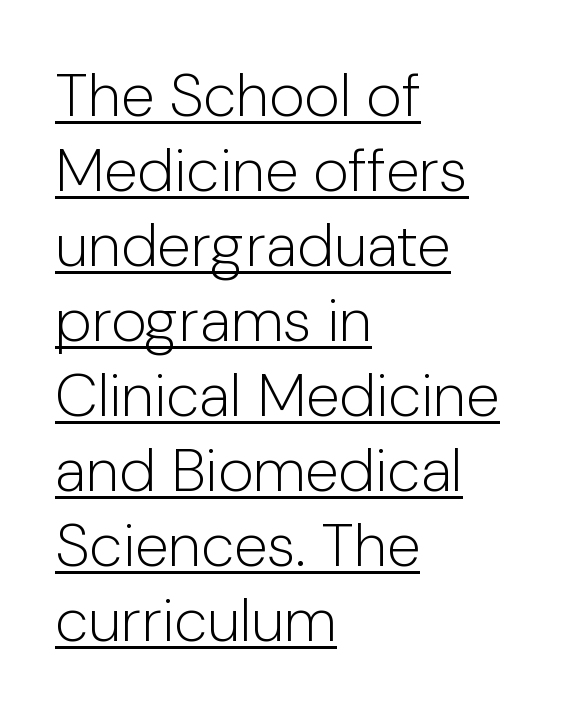
The image shows 61 px light sans-serif type, upright; set left-aligned, line spacing 1.23x, normal letter spacing, underlined; low stroke contrast and a medium x-height.
